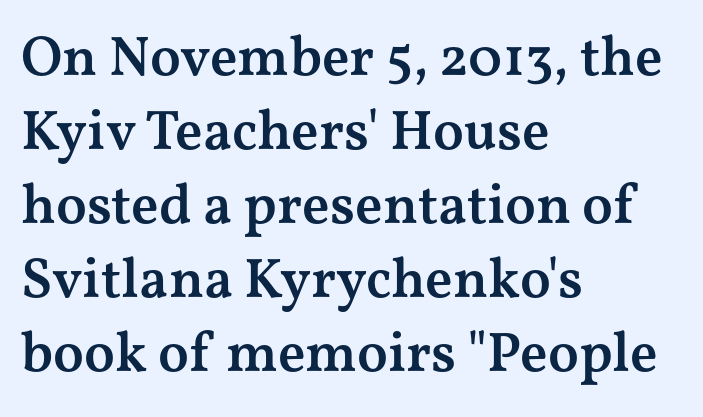
Q: Is the text bold? A: Semi-bold.
Q: Is the text italic (slanted)? A: No, it is upright.
Q: Is the typeface a serif or a sans-serif typeface? A: Serif.
Q: Is the text underlined? A: No.
Q: How is the paragraph aligned? A: Left-aligned.
Q: Is the spacing between letters normal or unusually wide? A: Normal.
Q: Is the spacing between lines tight, normal or loose? A: Normal.
Q: Width (condensed, normal, or wide)? A: Wide.
Q: Stroke contrast? A: Medium.
Q: x-height? A: Medium.
Q: Monospaced? A: No.
